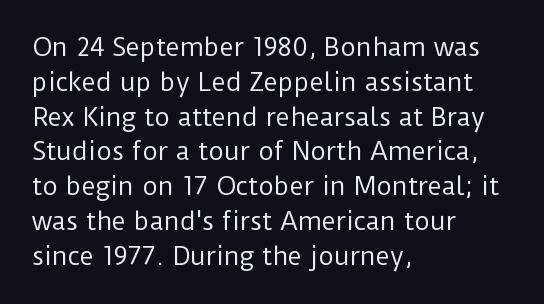
{"italic": "no", "bold": "no", "underline": "no", "align": "left", "line_spacing": "normal", "line_spacing_ratio": 1.45, "letter_spacing": "normal", "letter_spacing_em": 0.0, "glyph_px": 24}
